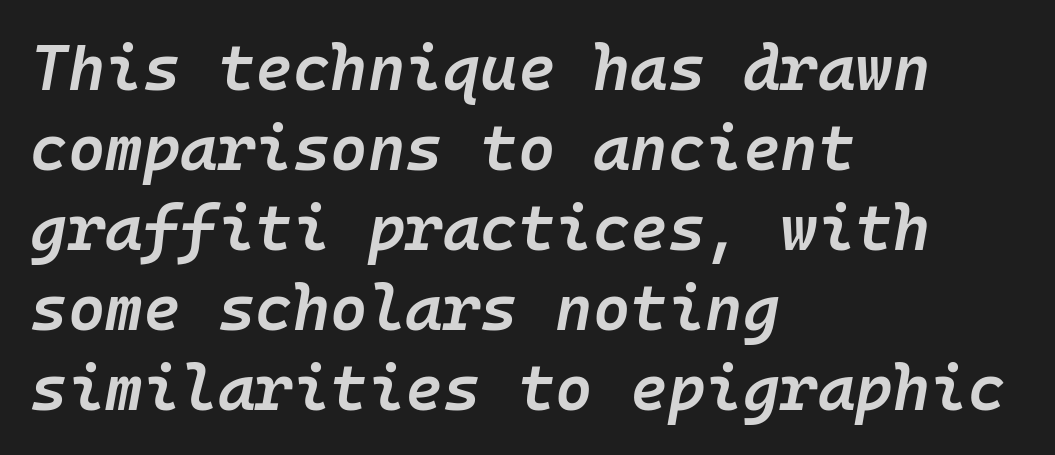
The image shows 64 px semibold type, italic (leaning right), monospaced; set left-aligned, normal line spacing (1.25x), normal letter spacing, not underlined; low stroke contrast and a medium x-height.
